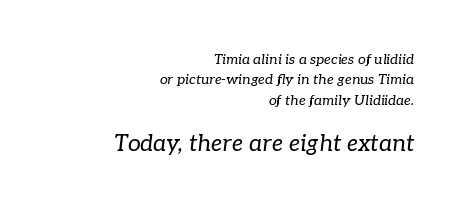
Q: Is the text bold? A: No.
Q: Is the text italic (slanted)? A: Yes, it leans right by about 7 degrees.
Q: Is the text underlined? A: No.
Q: How is the paragraph aligned? A: Right-aligned.
Q: Is the spacing between letters normal or unusually wide? A: Normal.
Q: Is the spacing between lines tight, normal or loose? A: Normal.
Q: Which block of text is set in a larger size, the first (top) or the second (bottom)? A: The second (bottom) one.
